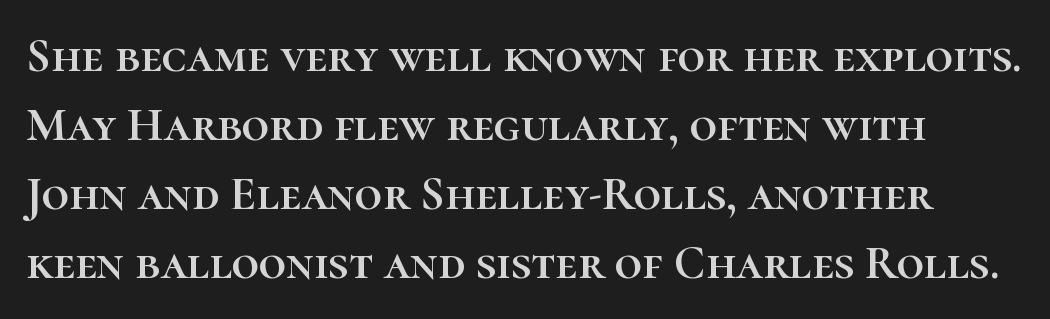
The image shows 48 px text type, upright; set normal line spacing (1.44x), normal letter spacing, not underlined; high stroke contrast and a medium x-height.
